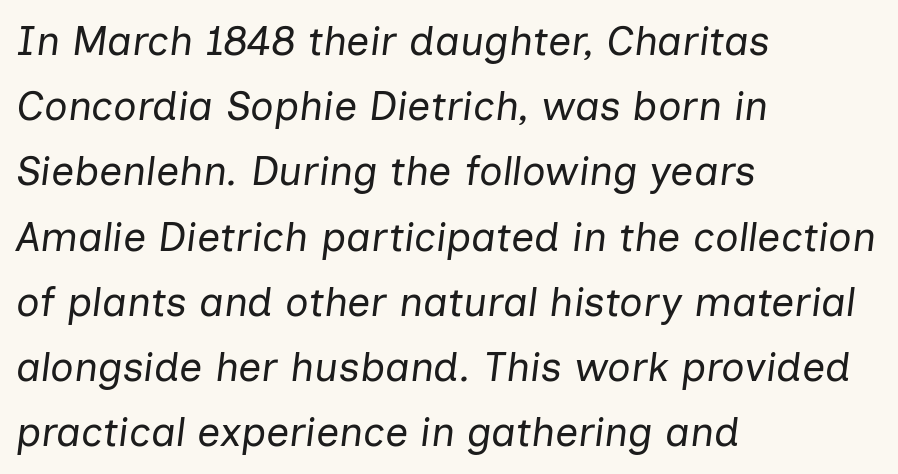
The image shows 41 px regular-weight type, italic (leaning right); set left-aligned, normal line spacing (1.59x), normal letter spacing, not underlined; low stroke contrast and a medium x-height.
